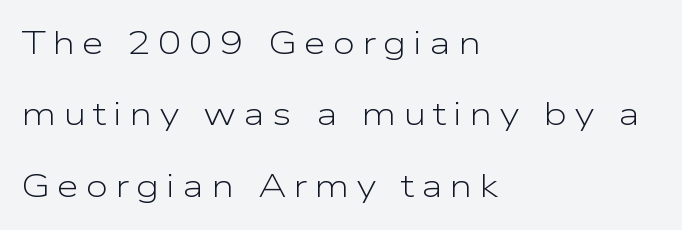
{"serif": "no", "italic": "no", "bold": "no", "weight": "light", "width": "wide", "stroke_contrast": "low", "x_height": "medium", "monospaced": "no", "underline": "no", "align": "left", "line_spacing": "loose", "line_spacing_ratio": 2.23, "letter_spacing": "wide", "letter_spacing_em": 0.22, "glyph_px": 32}
